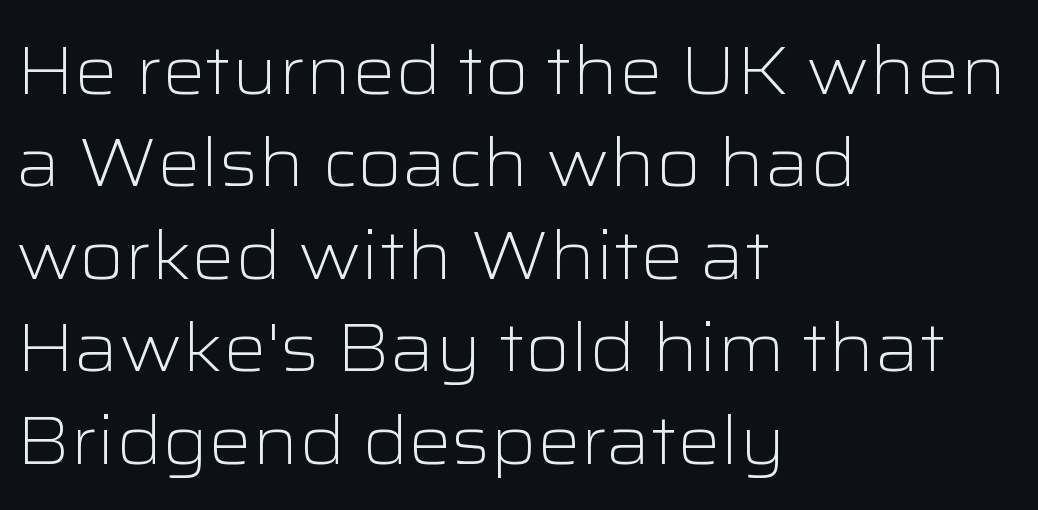
The image shows 68 px light, wide sans-serif type, upright; set left-aligned, normal line spacing (1.36x), normal letter spacing, not underlined; low stroke contrast and a medium x-height.
